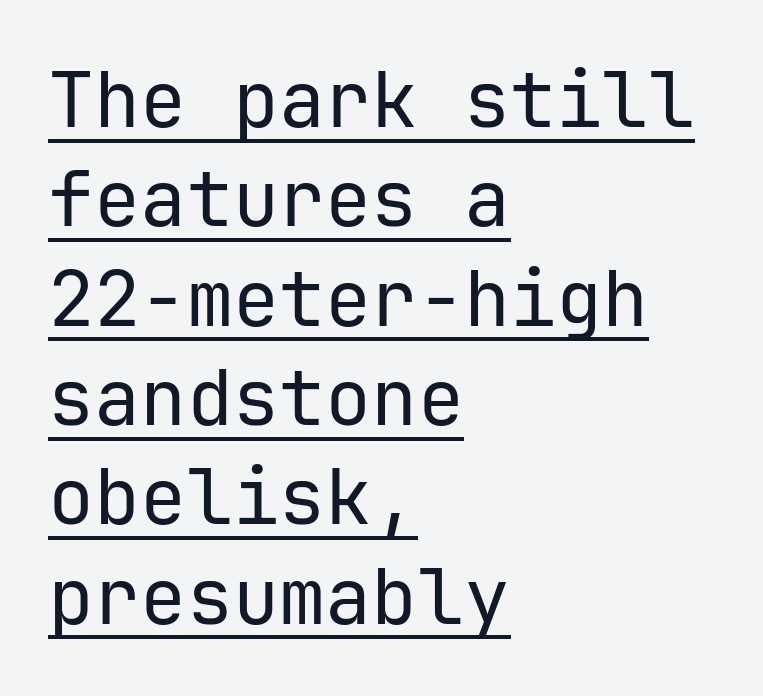
This sample uses an upright cut, with every glyph sitting square on the baseline. Each line of the rendering has a horizontal stroke beneath the glyphs. In CSS terms this would be text-align: left. Leading: standard.
